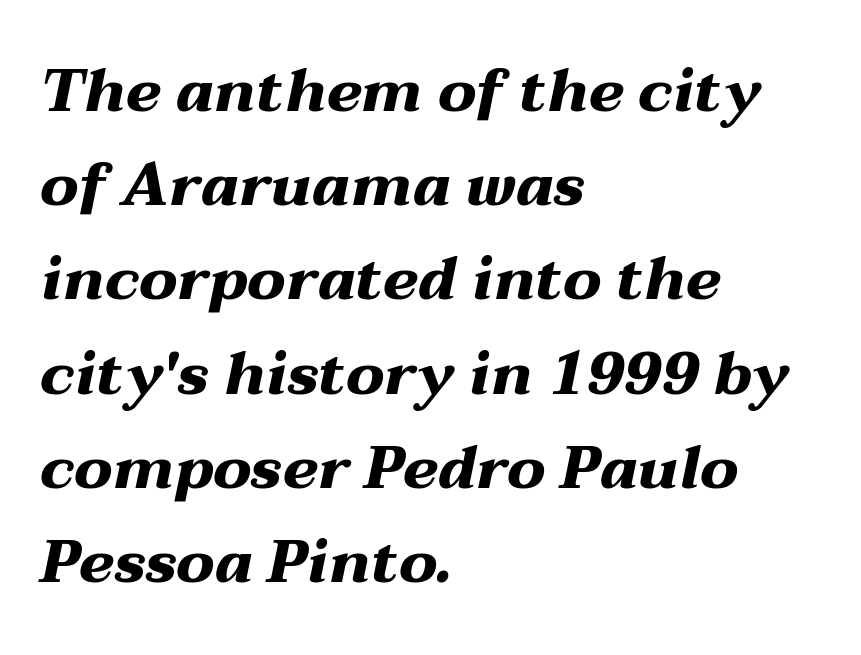
The image shows 60 px heavy, wide type, italic (leaning right); set left-aligned, normal line spacing (1.57x), normal letter spacing, not underlined; medium stroke contrast and a medium x-height.
